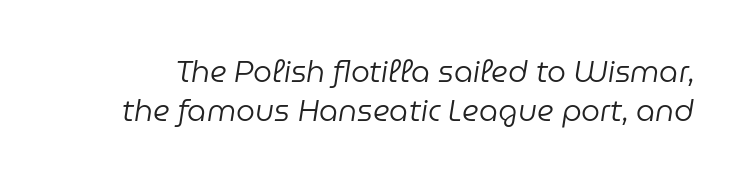
Is the type slanted? Yes — the strokes lean at a clear angle. No heavy texture on the line: the type isn't bold. Standard letterfit; no display-style spreading of the glyphs. The face used here is proportionally spaced, like ordinary book or web type.
